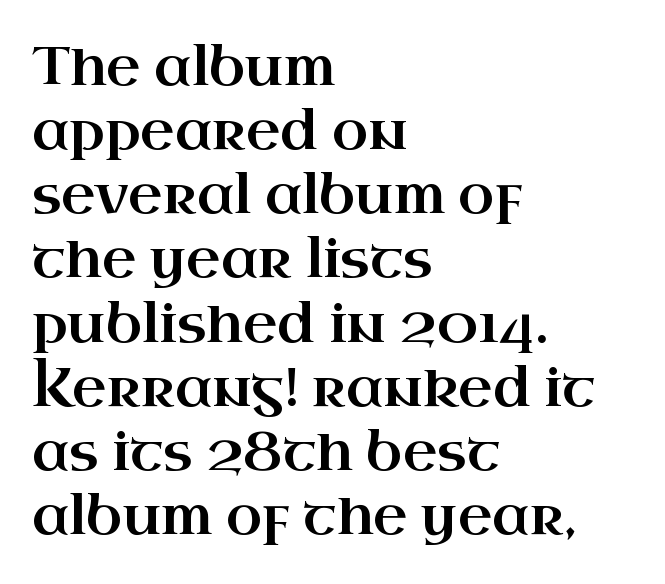
{"serif": "yes", "italic": "no", "width": "wide", "stroke_contrast": "high", "x_height": "small", "monospaced": "no", "underline": "no", "align": "left", "line_spacing_ratio": 1.21, "letter_spacing": "normal", "letter_spacing_em": 0.0, "glyph_px": 53}
